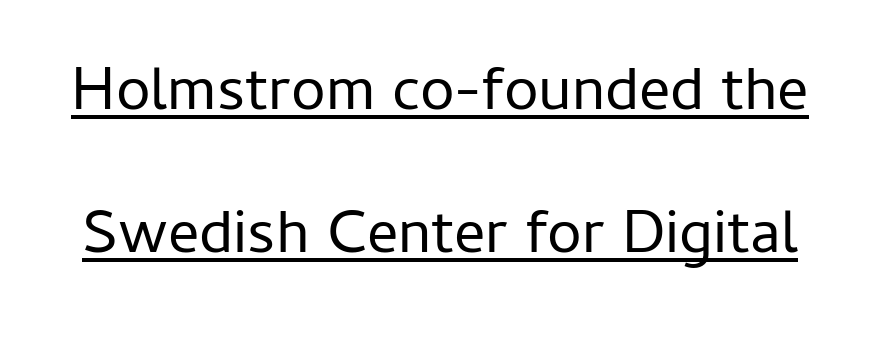
Q: Is the text bold? A: No.
Q: Is the text italic (slanted)? A: No, it is upright.
Q: Is the typeface a serif or a sans-serif typeface? A: Sans-serif.
Q: Is the text underlined? A: Yes.
Q: Is the spacing between letters normal or unusually wide? A: Normal.
Q: Is the spacing between lines tight, normal or loose? A: Loose.
Q: Width (condensed, normal, or wide)? A: Normal.
Q: Stroke contrast? A: Low.
Q: x-height? A: Medium.
Q: Monospaced? A: No.
